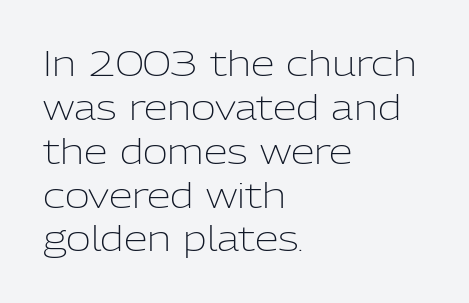
{"serif": "no", "italic": "no", "bold": "no", "weight": "light", "width": "normal", "stroke_contrast": "low", "x_height": "medium", "monospaced": "no", "underline": "no", "align": "left", "line_spacing": "normal", "line_spacing_ratio": 1.29, "letter_spacing": "normal", "letter_spacing_em": 0.0, "glyph_px": 34}
